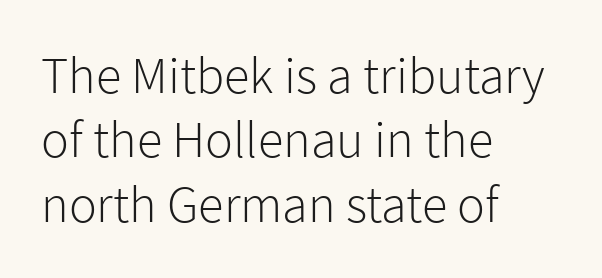
{"serif": "no", "italic": "no", "bold": "no", "weight": "light", "width": "normal", "stroke_contrast": "low", "x_height": "medium", "monospaced": "no", "underline": "no", "align": "left", "line_spacing_ratio": 1.24, "letter_spacing": "normal", "letter_spacing_em": 0.0, "glyph_px": 52}
